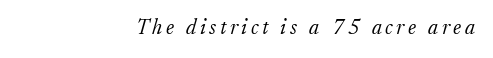
Q: Is the text bold? A: No.
Q: Is the text italic (slanted)? A: Yes, it leans right by about 17 degrees.
Q: Is the text underlined? A: No.
Q: How is the paragraph aligned? A: Right-aligned.
